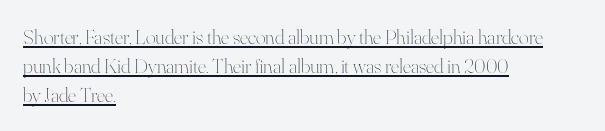
The image shows 21 px text type, upright; set left-aligned, normal line spacing (1.38x), normal letter spacing, underlined.
